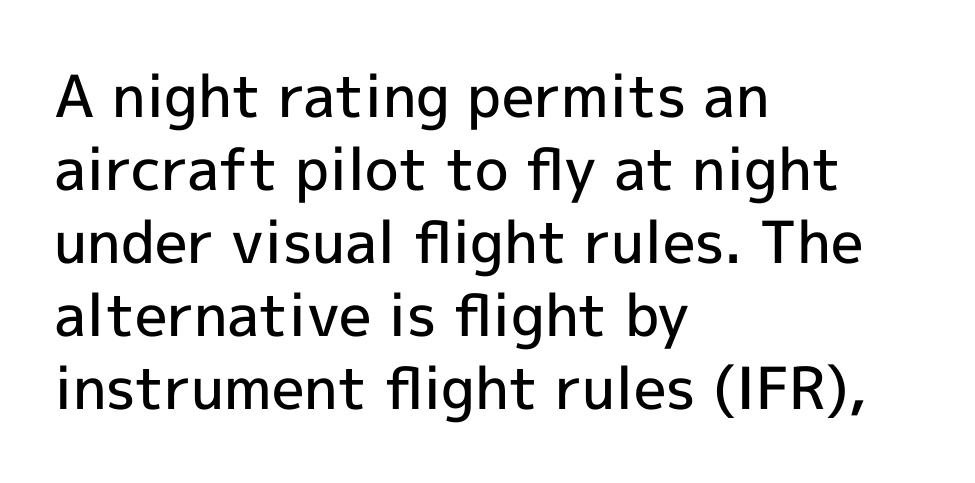
Just letters on the line, the space beneath them empty. In CSS terms this would be text-align: left. Is there much room between lines? A standard amount, neither cramped nor airy. The glyphs have the mass of a demibold cut, below bold.
